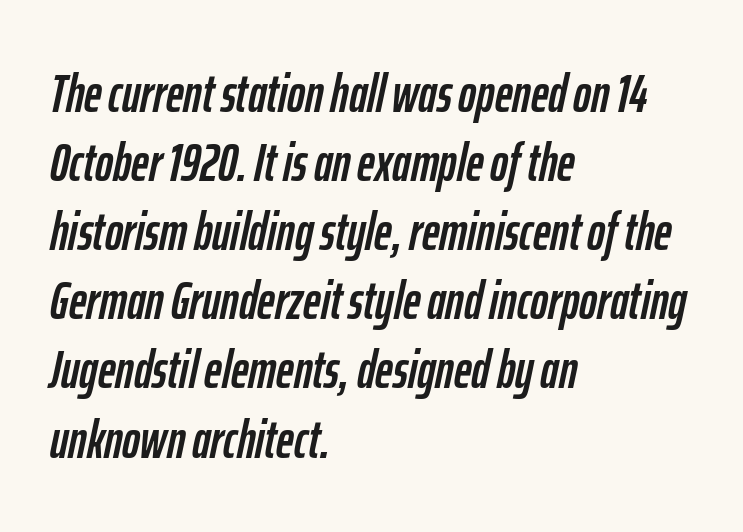
The image shows 54 px condensed type, italic (leaning right); set left-aligned, normal line spacing (1.28x), normal letter spacing, not underlined; low stroke contrast and a medium x-height.
